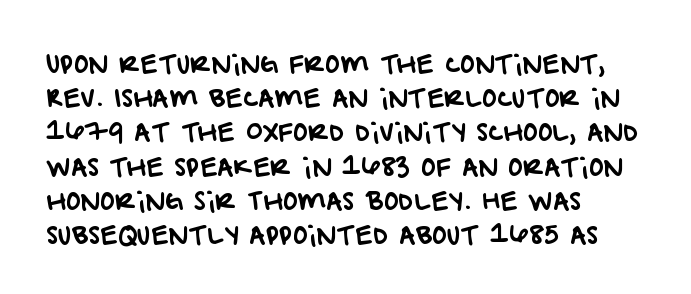
{"underline": "no", "align": "left", "line_spacing": "normal", "line_spacing_ratio": 1.37, "letter_spacing": "normal", "letter_spacing_em": 0.0, "glyph_px": 25}
